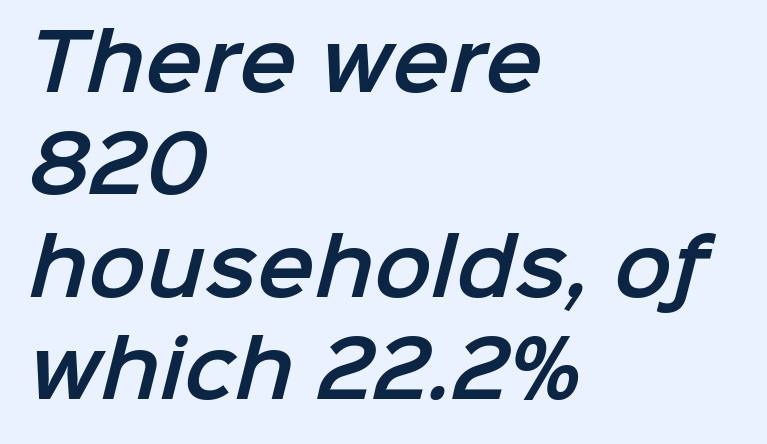
Q: Is the typeface a serif or a sans-serif typeface? A: Sans-serif.
Q: Is the text underlined? A: No.
Q: How is the paragraph aligned? A: Left-aligned.
Q: Is the spacing between letters normal or unusually wide? A: Normal.
Q: Is the spacing between lines tight, normal or loose? A: Normal.
Q: Width (condensed, normal, or wide)? A: Normal.
Q: Stroke contrast? A: Low.
Q: x-height? A: Medium.
Q: Monospaced? A: No.
